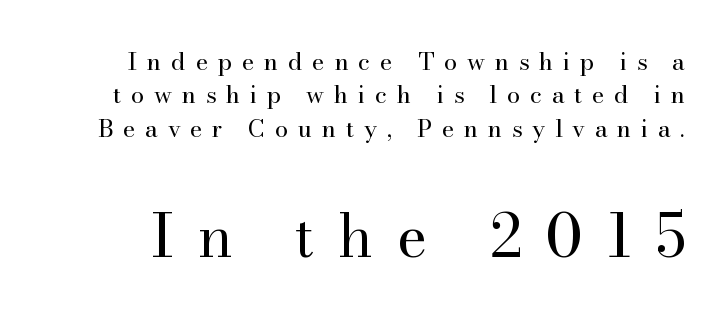
Vertical spacing — default. Type without underlining. Character size in the trailing block exceeds that of the leading block. The letters stand upright; this is a roman face.
